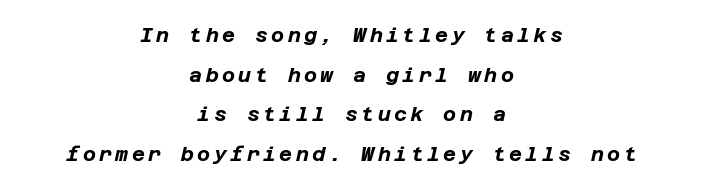
The text block is weighted toward neither margin, spreading evenly from the middle. The letters are slanted; this is an italic face. The baseline area is clear. What's the leading like? Stretched, with rows far apart.
